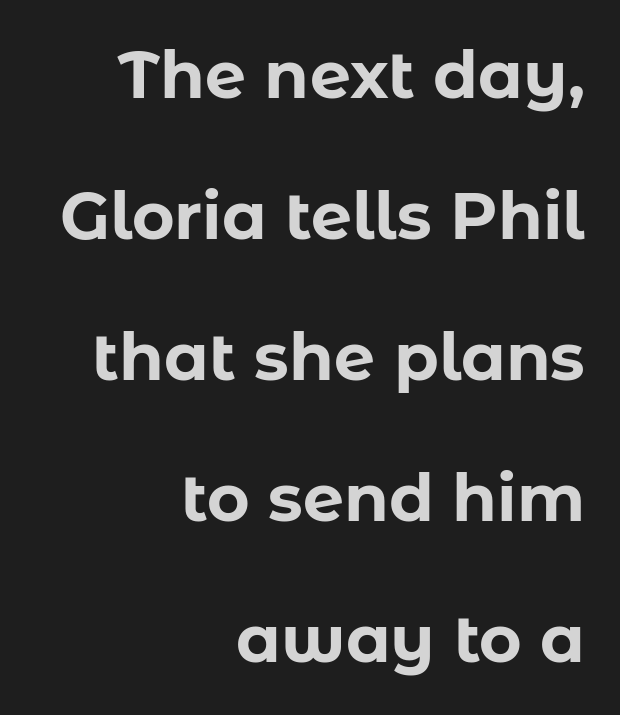
Emphasis by weight is at full strength: bold. A typesetter would call this proportional, since set widths differ per character. The glyphs are unaccompanied by any horizontal stroke below them. Is the block centered? No — it sits flush against the right margin. What stands out about the letter spacing? Nothing — it is the standard amount.
